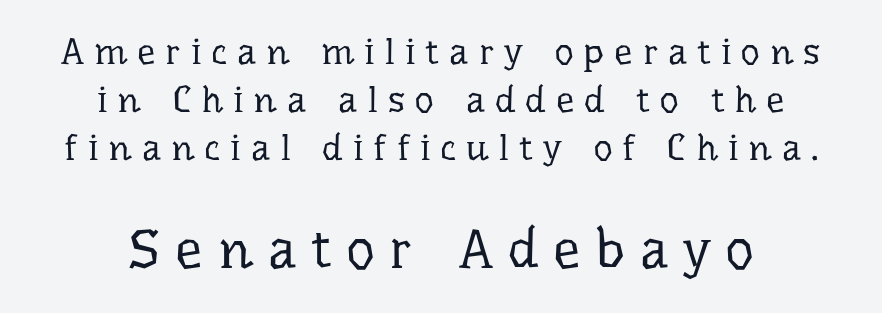
A typesetter would label this face a serif. Bigger letters appear in the bottom chunk; the top chunk is reduced. The letterforms stand isolated, each surrounded by extra space. Does the copy run flush right? No — it is centered line by line. The weight tops out at a normal text grade.
